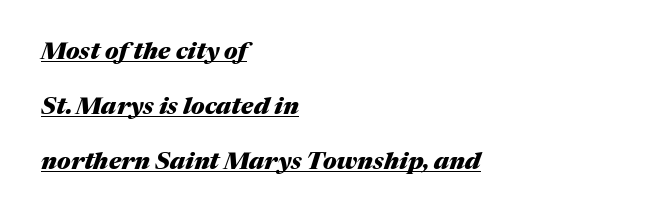
{"italic": "yes", "lean": "right", "slant_degrees": 17, "bold": "yes", "underline": "yes", "align": "left", "line_spacing": "loose", "line_spacing_ratio": 2.29, "letter_spacing": "normal", "letter_spacing_em": 0.0, "glyph_px": 24}
